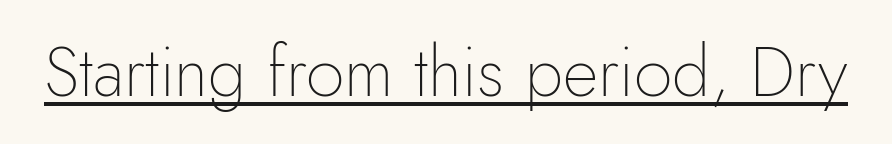
Q: Is the text bold? A: No.
Q: Is the text italic (slanted)? A: No, it is upright.
Q: Is the typeface a serif or a sans-serif typeface? A: Sans-serif.
Q: Is the text underlined? A: Yes.
Q: Is the spacing between letters normal or unusually wide? A: Normal.
Q: Width (condensed, normal, or wide)? A: Normal.
Q: Stroke contrast? A: Low.
Q: x-height? A: Small.
Q: Monospaced? A: No.
